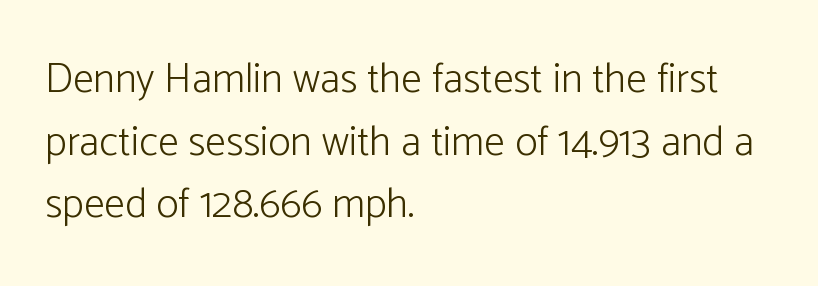
The image shows 42 px light sans-serif type, upright; set left-aligned, normal line spacing (1.49x), normal letter spacing, not underlined; low stroke contrast and a medium x-height.
